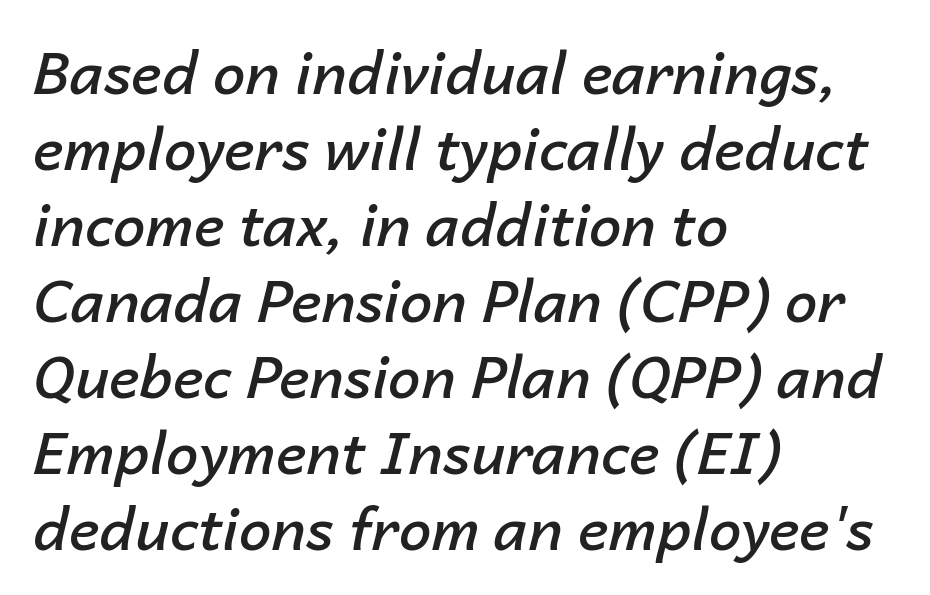
Q: Is the text bold? A: Semi-bold.
Q: Is the text italic (slanted)? A: Yes, it leans right by about 14 degrees.
Q: Is the text underlined? A: No.
Q: How is the paragraph aligned? A: Left-aligned.
Q: Is the spacing between letters normal or unusually wide? A: Normal.
Q: Is the spacing between lines tight, normal or loose? A: Normal.
Q: Width (condensed, normal, or wide)? A: Normal.
Q: Stroke contrast? A: Low.
Q: x-height? A: Medium.
Q: Monospaced? A: No.
